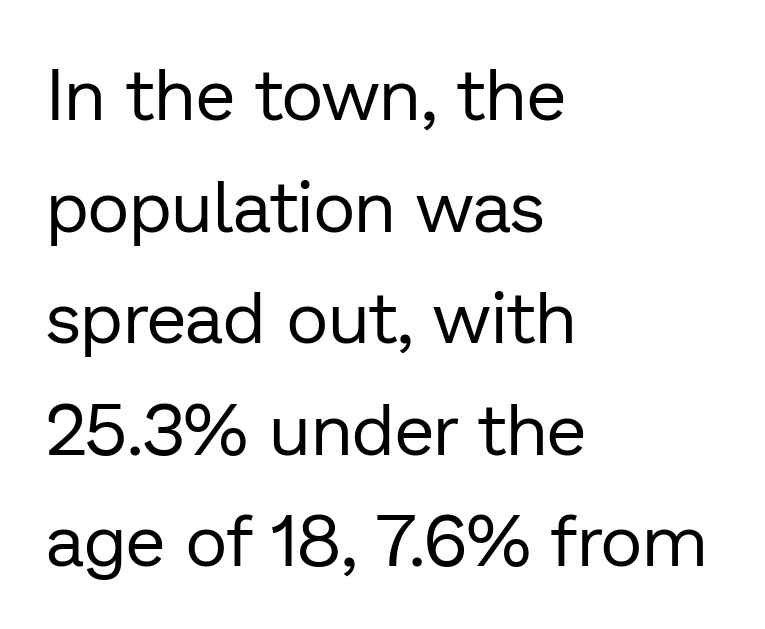
{"serif": "no", "italic": "no", "bold": "no", "weight": "regular", "width": "normal", "stroke_contrast": "low", "x_height": "medium", "monospaced": "no", "underline": "no", "align": "left", "line_spacing": "normal", "line_spacing_ratio": 1.55, "letter_spacing": "normal", "letter_spacing_em": 0.0, "glyph_px": 72}
